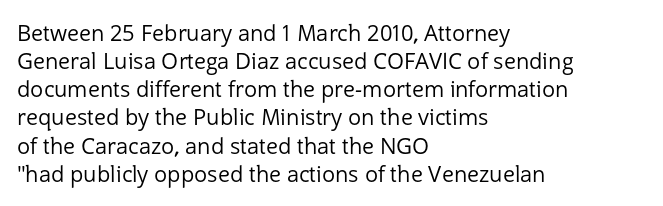
The image shows 22 px text type, upright; set left-aligned, normal line spacing (1.28x), normal letter spacing, not underlined.
